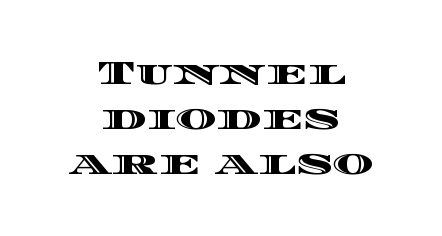
Q: Is the text italic (slanted)? A: No, it is upright.
Q: Is the text underlined? A: No.
Q: How is the paragraph aligned? A: Centered.
Q: Is the spacing between letters normal or unusually wide? A: Normal.
Q: Is the spacing between lines tight, normal or loose? A: Normal.
Q: Width (condensed, normal, or wide)? A: Wide.
Q: x-height? A: Large.
Q: Monospaced? A: No.
